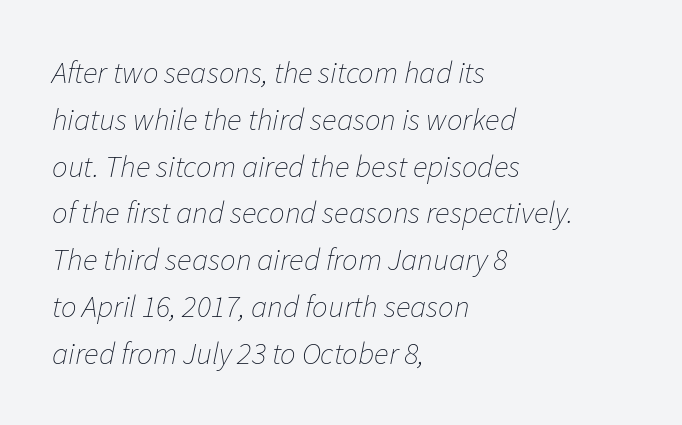
Q: Is the text bold? A: No.
Q: Is the text italic (slanted)? A: Yes, it leans right by about 11 degrees.
Q: Is the text underlined? A: No.
Q: How is the paragraph aligned? A: Left-aligned.
Q: Is the spacing between letters normal or unusually wide? A: Normal.
Q: Is the spacing between lines tight, normal or loose? A: Normal.
Q: Width (condensed, normal, or wide)? A: Normal.
Q: Stroke contrast? A: Low.
Q: x-height? A: Medium.
Q: Monospaced? A: No.
